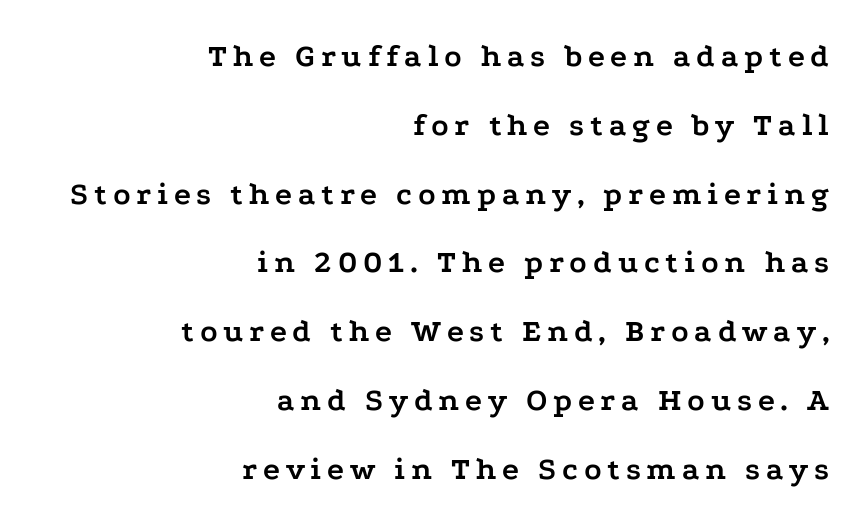
Q: Is the text bold? A: Yes.
Q: Is the text italic (slanted)? A: No, it is upright.
Q: Is the typeface a serif or a sans-serif typeface? A: Serif.
Q: Is the text underlined? A: No.
Q: How is the paragraph aligned? A: Right-aligned.
Q: Is the spacing between lines tight, normal or loose? A: Loose.
Q: Width (condensed, normal, or wide)? A: Wide.
Q: Stroke contrast? A: Low.
Q: x-height? A: Medium.
Q: Monospaced? A: No.
